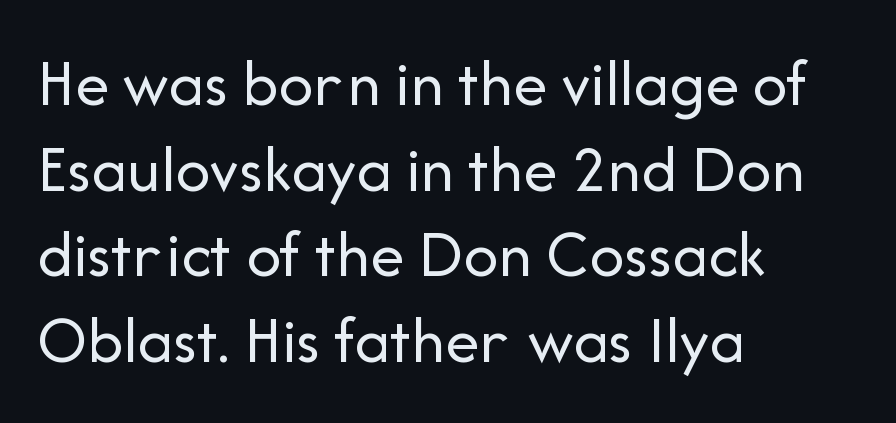
{"serif": "no", "italic": "no", "bold": "no", "weight": "regular", "width": "normal", "stroke_contrast": "low", "x_height": "medium", "monospaced": "no", "underline": "no", "align": "left", "line_spacing": "normal", "line_spacing_ratio": 1.26, "letter_spacing": "normal", "letter_spacing_em": 0.0, "glyph_px": 68}
